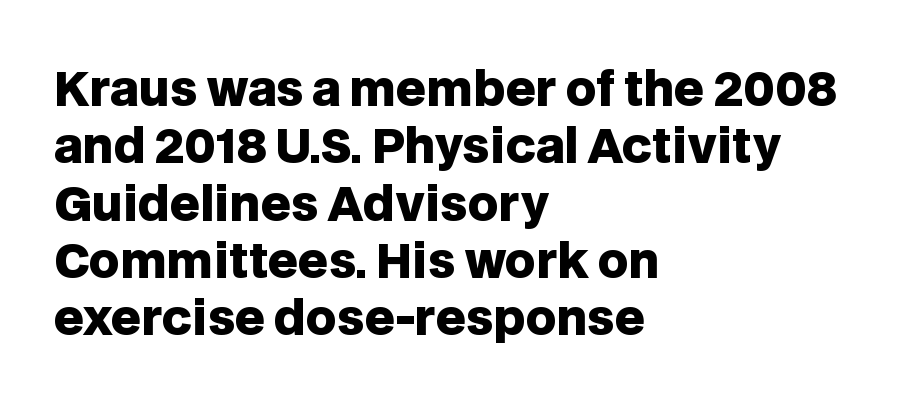
{"serif": "no", "italic": "no", "bold": "yes", "weight": "heavy", "width": "normal", "stroke_contrast": "low", "x_height": "large", "monospaced": "no", "underline": "no", "align": "left", "line_spacing_ratio": 1.22, "letter_spacing": "normal", "letter_spacing_em": 0.0, "glyph_px": 47}
